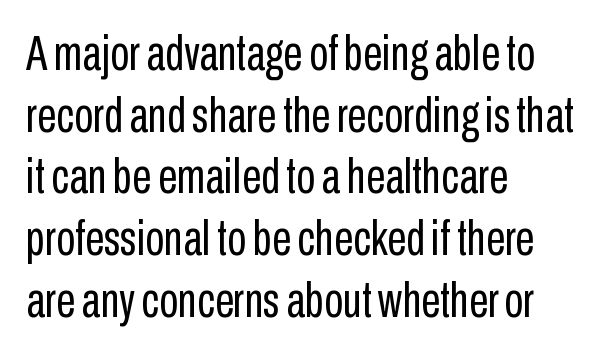
Rows of type keep a routine distance in the vertical direction. One-word summary of the alignment: left. Each word holds together tightly as a unit, with standard inter-letter gaps. The weight tops out at a normal text grade.
